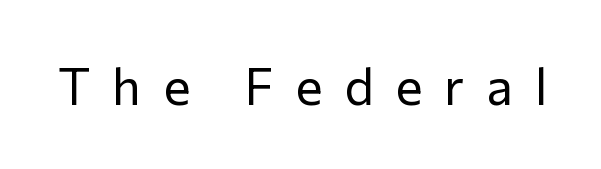
Q: Is the text bold? A: No.
Q: Is the text italic (slanted)? A: No, it is upright.
Q: Is the typeface a serif or a sans-serif typeface? A: Sans-serif.
Q: Is the text underlined? A: No.
Q: Is the spacing between letters normal or unusually wide? A: Unusually wide.
Q: Width (condensed, normal, or wide)? A: Normal.
Q: Stroke contrast? A: Low.
Q: x-height? A: Medium.
Q: Monospaced? A: No.
